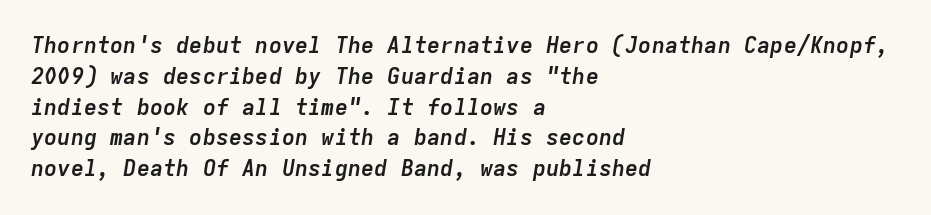
Notice how thick the strokes are: this is what a full bold looks like. Underline: absent. Evenly set lines give the paragraph a standard silhouette. When letters slant like this, we call the style italic.
